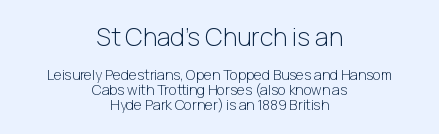
A typesetter would call this leading minimal, almost set solid. How are the letters spaced? Ordinarily, with no added tracking. The string is rendered with underlining switched off. Character size in the leading block exceeds that of the trailing block.
